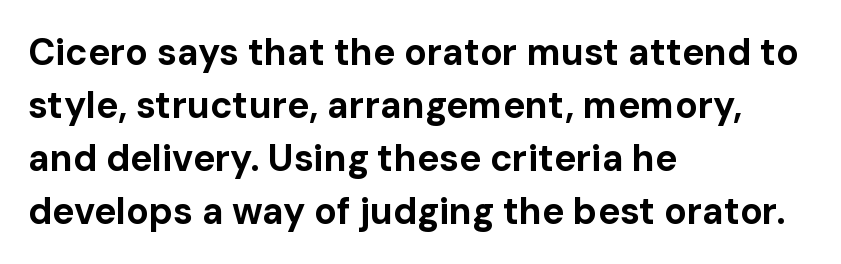
Is there much room between lines? A standard amount, neither cramped nor airy. Just letters on the line, the space beneath them empty. Check where the strokes stop: nothing finishes them off — pure sans. The typesetting leans heavy: a genuine bold. Every character sits straight up, as roman type does.
